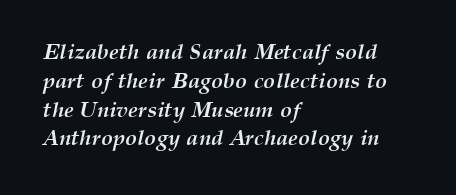
Q: Is the text bold? A: Yes.
Q: Is the text italic (slanted)? A: Yes, it leans right by about 12 degrees.
Q: Is the text underlined? A: No.
Q: How is the paragraph aligned? A: Left-aligned.
Q: Is the spacing between letters normal or unusually wide? A: Normal.
Q: Is the spacing between lines tight, normal or loose? A: Normal.
